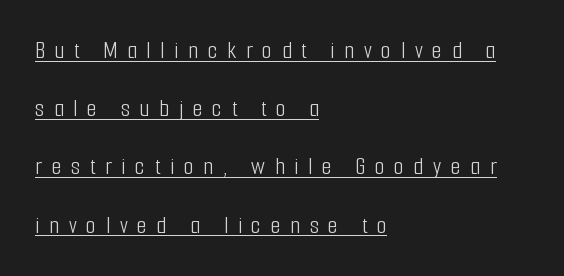
The image shows 25 px text type, upright; set left-aligned, loose line spacing (2.33x), unusually wide letter spacing (+0.39 em), underlined.
